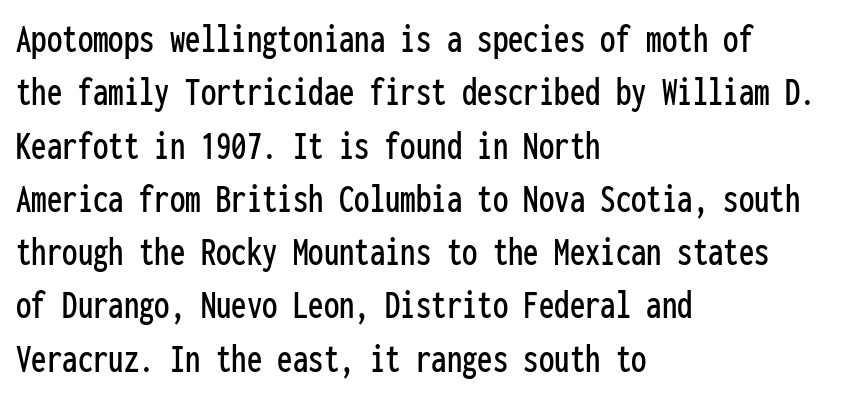
Q: Is the text italic (slanted)? A: No, it is upright.
Q: Is the typeface a serif or a sans-serif typeface? A: Sans-serif.
Q: Is the text underlined? A: No.
Q: How is the paragraph aligned? A: Left-aligned.
Q: Is the spacing between letters normal or unusually wide? A: Normal.
Q: Is the spacing between lines tight, normal or loose? A: Normal.
Q: Width (condensed, normal, or wide)? A: Condensed.
Q: Stroke contrast? A: Low.
Q: x-height? A: Medium.
Q: Monospaced? A: Yes.
